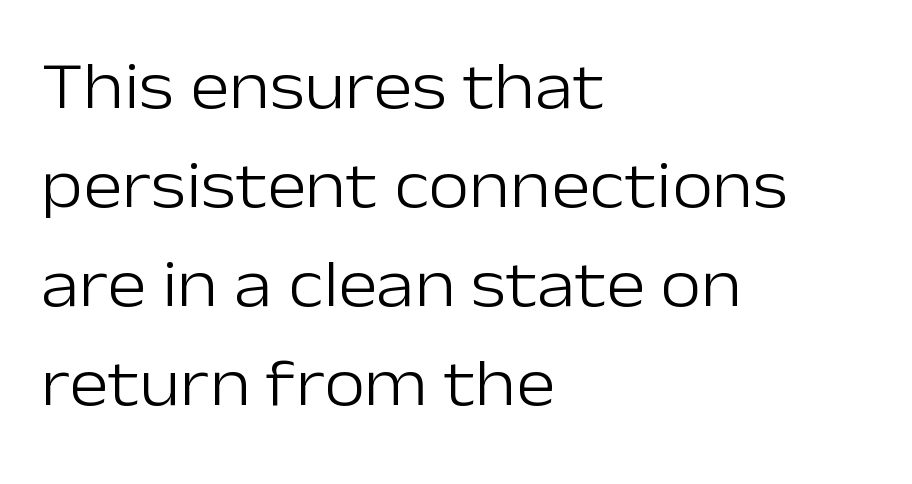
The image shows 67 px light sans-serif type, upright; set left-aligned, normal line spacing (1.48x), normal letter spacing, not underlined; low stroke contrast and a medium x-height.
